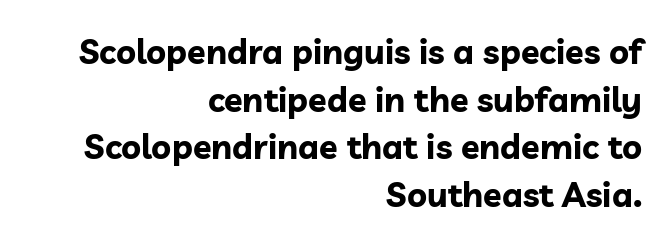
{"serif": "no", "italic": "no", "bold": "yes", "weight": "bold", "width": "normal", "stroke_contrast": "low", "x_height": "medium", "monospaced": "no", "underline": "no", "align": "right", "line_spacing": "normal", "line_spacing_ratio": 1.4, "letter_spacing": "normal", "letter_spacing_em": 0.0, "glyph_px": 34}
